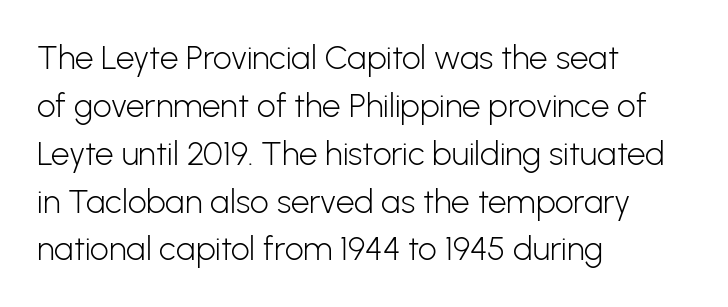
The image shows 33 px light sans-serif type, upright; set left-aligned, normal line spacing (1.45x), normal letter spacing, not underlined; low stroke contrast and a medium x-height.
